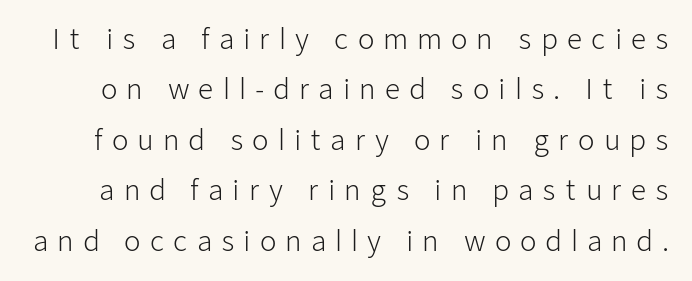
{"italic": "no", "bold": "no", "underline": "no", "line_spacing_ratio": 1.87, "letter_spacing": "wide", "letter_spacing_em": 0.33, "glyph_px": 27}
